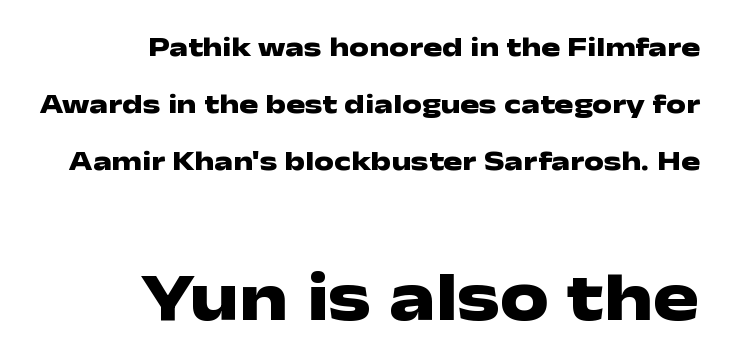
The letters advance in unequal steps, a hallmark of proportional type. The passage shown is emphatically bold. Posture: vertical. Type style note: lacks serifs.
